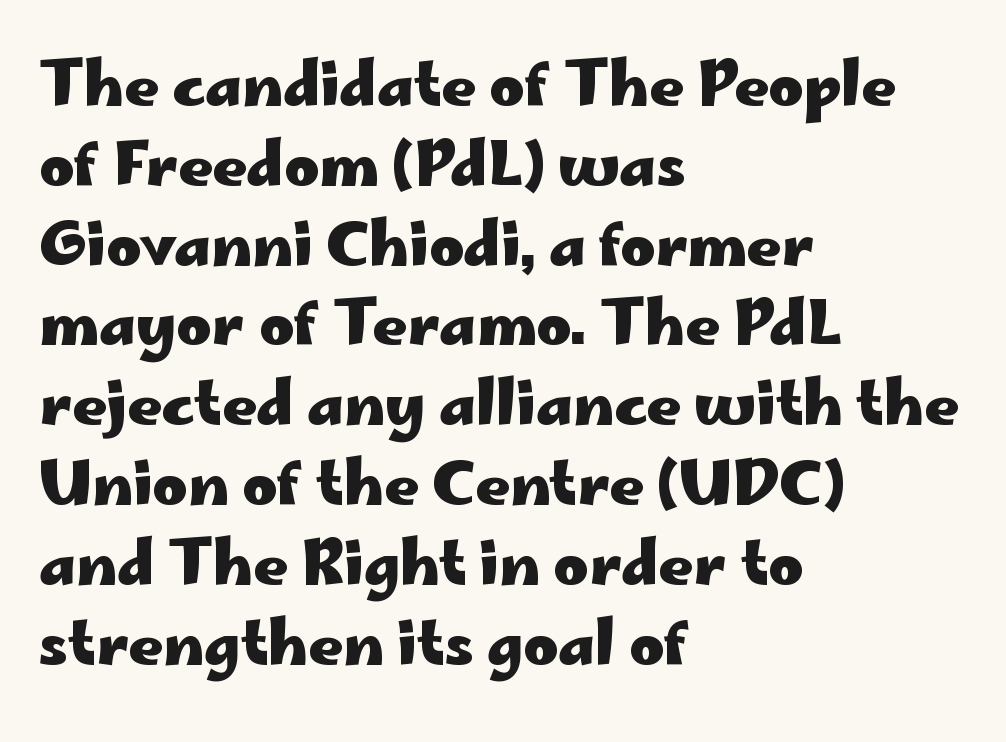
The image shows 60 px heavy, wide sans-serif type, upright; set left-aligned, normal line spacing (1.33x), normal letter spacing, not underlined; low stroke contrast and a small x-height.
